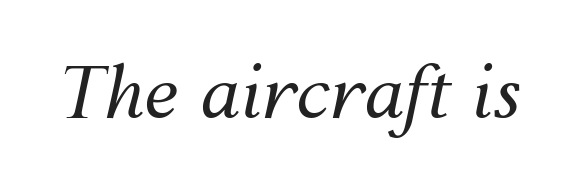
Q: Is the text bold? A: No.
Q: Is the text italic (slanted)? A: Yes, it leans right by about 12 degrees.
Q: Is the text underlined? A: No.
Q: Is the spacing between letters normal or unusually wide? A: Normal.
Q: Width (condensed, normal, or wide)? A: Normal.
Q: Stroke contrast? A: Medium.
Q: x-height? A: Medium.
Q: Monospaced? A: No.
